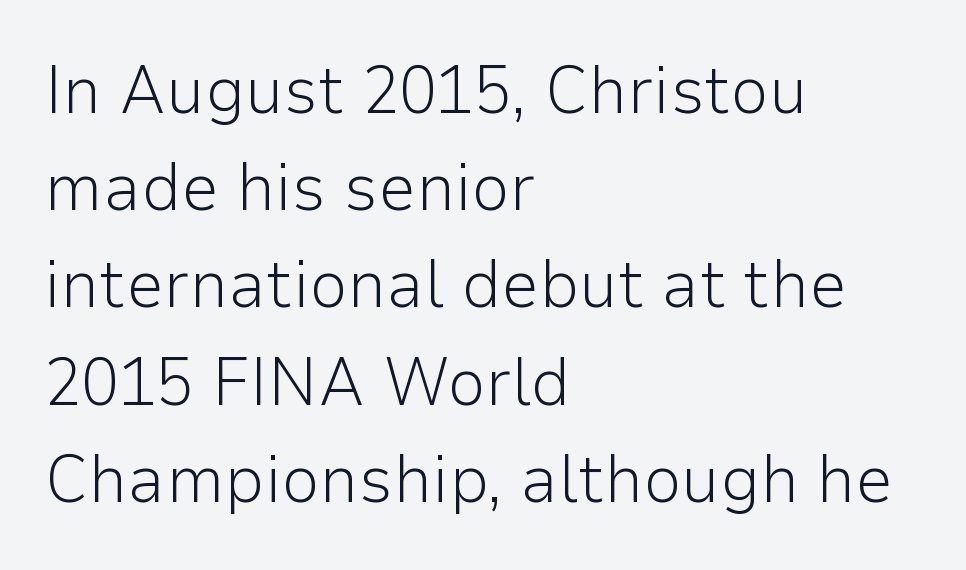
{"serif": "no", "italic": "no", "bold": "no", "weight": "light", "width": "normal", "stroke_contrast": "low", "x_height": "medium", "monospaced": "no", "underline": "no", "align": "left", "line_spacing": "normal", "line_spacing_ratio": 1.43, "letter_spacing": "normal", "letter_spacing_em": 0.0, "glyph_px": 68}
